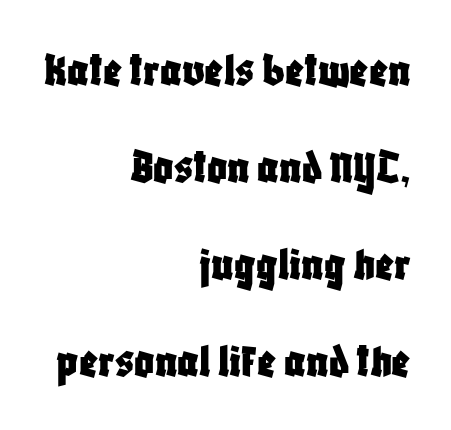
The image shows 49 px condensed sans-serif type, upright; set right-aligned, loose line spacing (1.98x), normal letter spacing, not underlined; low stroke contrast and a large x-height.
